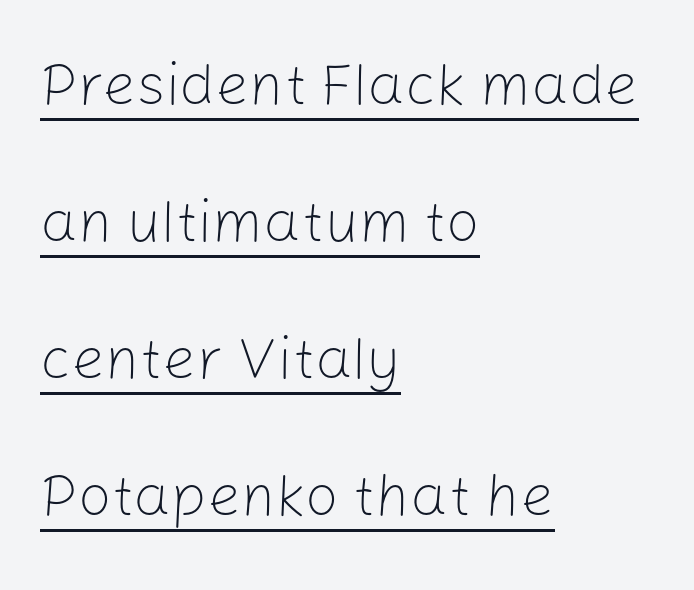
The image shows 59 px light sans-serif type, upright; set left-aligned, loose line spacing (2.32x), normal letter spacing, underlined; low stroke contrast and a medium x-height.
